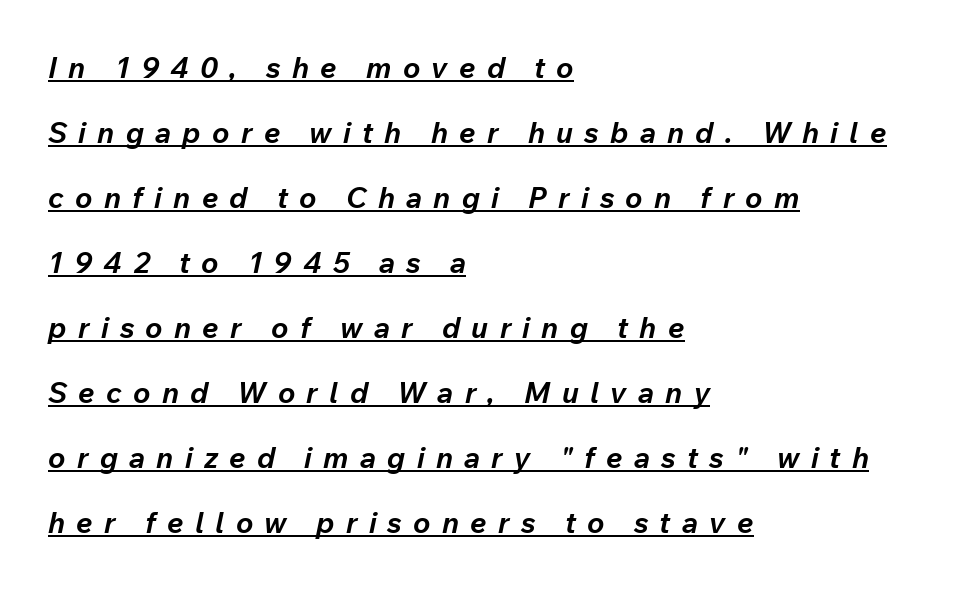
The image shows 29 px bold type, italic (leaning right); set left-aligned, loose line spacing (2.24x), unusually wide letter spacing (+0.39 em), underlined; low stroke contrast and a medium x-height.
